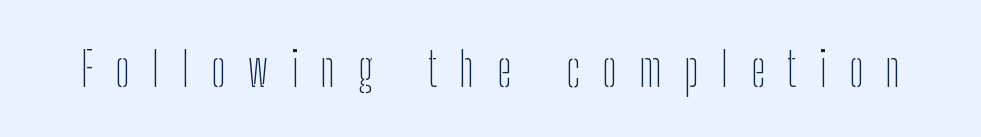
Q: Is the text bold? A: No.
Q: Is the text italic (slanted)? A: No, it is upright.
Q: Is the typeface a serif or a sans-serif typeface? A: Sans-serif.
Q: Is the text underlined? A: No.
Q: Is the spacing between letters normal or unusually wide? A: Unusually wide.
Q: Width (condensed, normal, or wide)? A: Condensed.
Q: Stroke contrast? A: Low.
Q: x-height? A: Medium.
Q: Monospaced? A: No.
